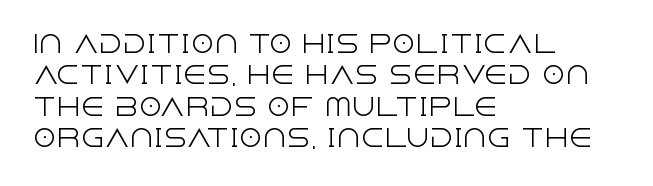
What stands out about the letter spacing? Nothing — it is the standard amount. Unmarked baselines from the first word to the last. The rendering anchors every line to the left-hand side. Regarding leading, the lines here are spaced in the standard way. Compared with a typical body face, this is equally light or lighter still. In terms of posture, this sample is upright.
